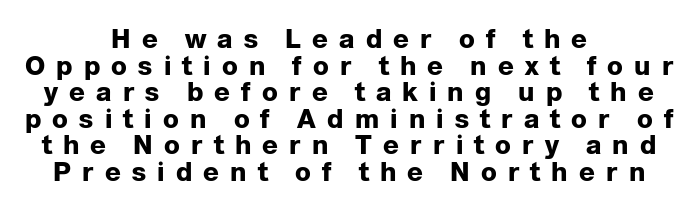
{"italic": "no", "bold": "yes", "underline": "no", "align": "center", "line_spacing": "tight", "line_spacing_ratio": 1.02, "letter_spacing": "wide", "letter_spacing_em": 0.43, "glyph_px": 26}
